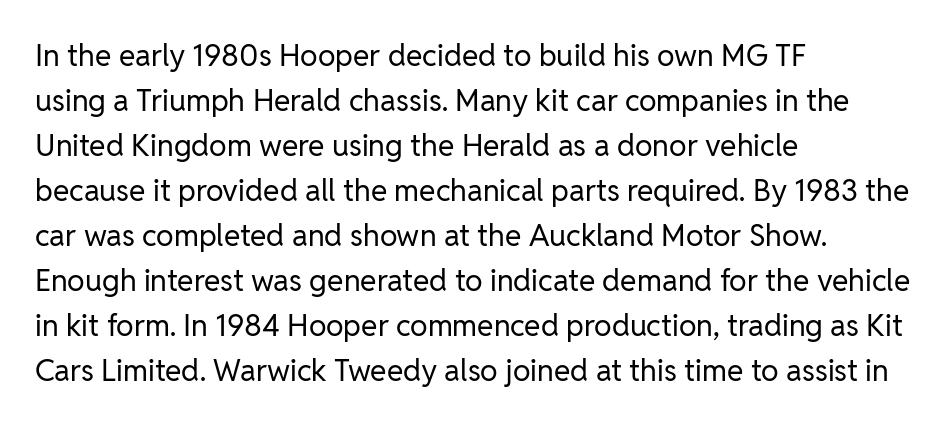
The image shows 30 px regular-weight sans-serif type, upright; set left-aligned, normal line spacing (1.5x), normal letter spacing, not underlined; low stroke contrast and a medium x-height.
